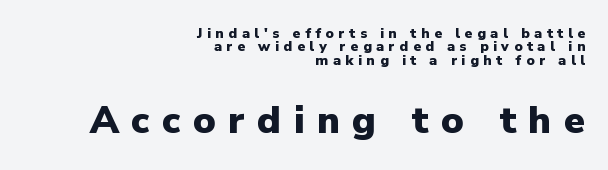
The image shows 38 px heavy sans-serif type, upright; set right-aligned, tight line spacing (0.96x), unusually wide letter spacing (+0.33 em), not underlined; the second (bottom) block is 2.71x larger; low stroke contrast and a medium x-height.
